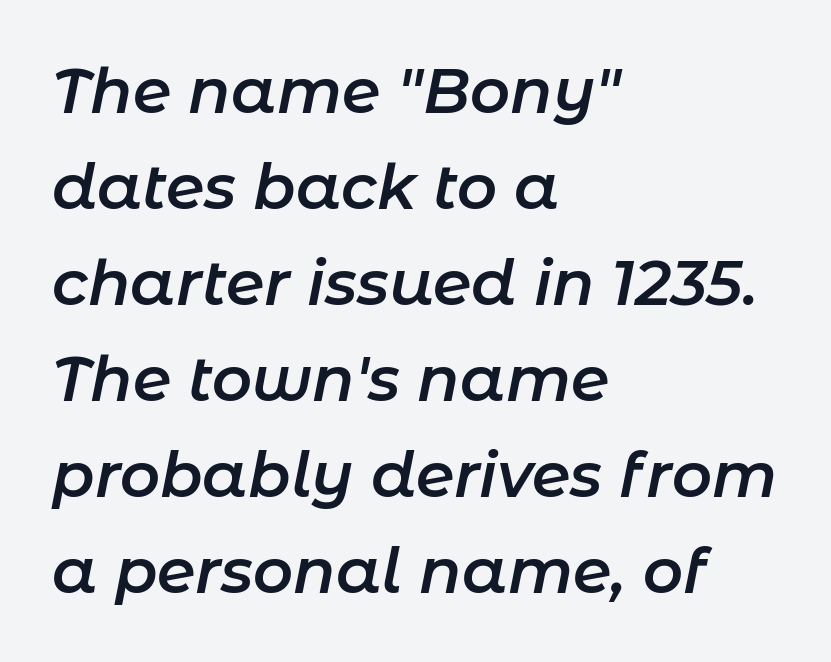
The image shows 62 px semibold type, italic (leaning right); set left-aligned, normal line spacing (1.55x), normal letter spacing, not underlined; low stroke contrast and a medium x-height.
